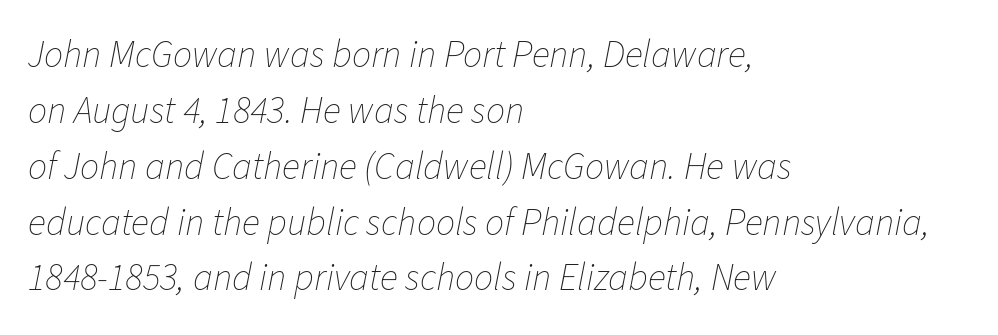
{"italic": "yes", "lean": "right", "slant_degrees": 11, "bold": "no", "weight": "thin", "width": "normal", "stroke_contrast": "low", "x_height": "medium", "monospaced": "no", "underline": "no", "align": "left", "line_spacing": "normal", "line_spacing_ratio": 1.47, "letter_spacing": "normal", "letter_spacing_em": 0.0, "glyph_px": 38}
